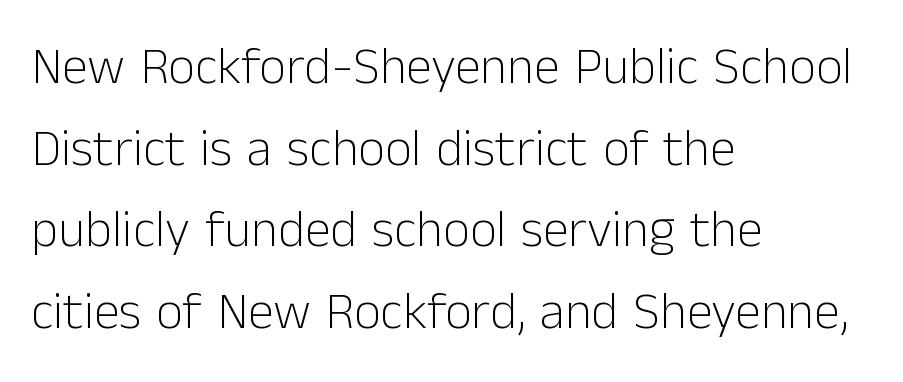
Q: Is the text bold? A: No.
Q: Is the text italic (slanted)? A: No, it is upright.
Q: Is the typeface a serif or a sans-serif typeface? A: Sans-serif.
Q: Is the text underlined? A: No.
Q: How is the paragraph aligned? A: Left-aligned.
Q: Is the spacing between letters normal or unusually wide? A: Normal.
Q: Is the spacing between lines tight, normal or loose? A: Normal.
Q: Width (condensed, normal, or wide)? A: Normal.
Q: Stroke contrast? A: Low.
Q: x-height? A: Medium.
Q: Monospaced? A: No.
